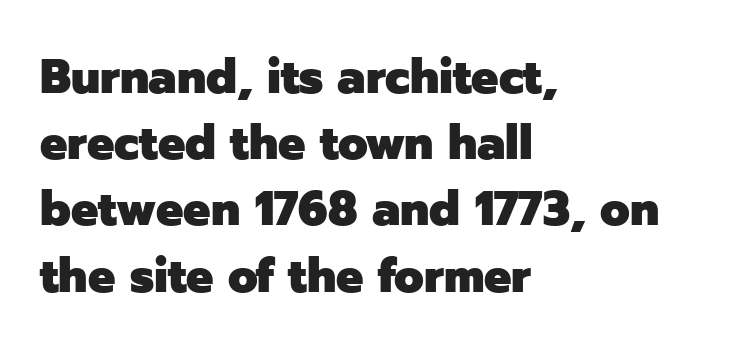
Ordinary non-slanted type is in use. The setting favours the left margin, as ordinary paragraphs usually do. Notice how thick the strokes are: this is what a full bold looks like. What stands out about the letter spacing? Nothing — it is the standard amount. The gap between lines stays unmarked. In terms of leading, this rendering sits right in the middle.
